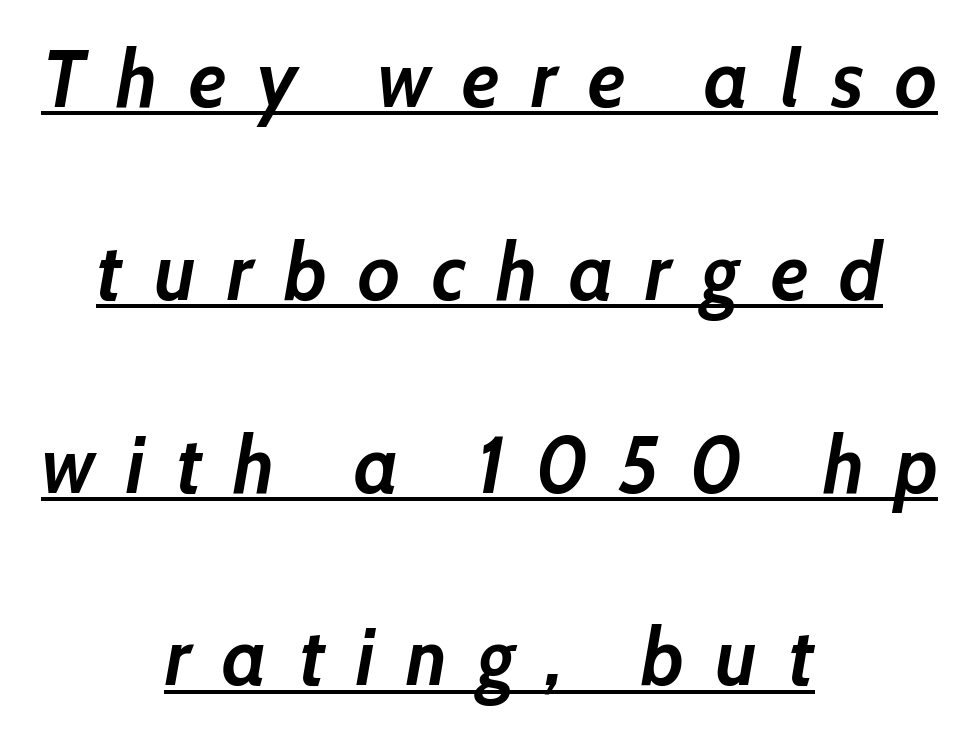
The image shows 80 px semibold type, italic (leaning right); set centered, loose line spacing (2.41x), unusually wide letter spacing (+0.39 em), underlined; low stroke contrast and a medium x-height.
